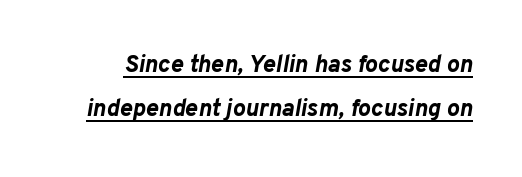
The image shows 24 px bold type, italic (leaning right); set line spacing 1.84x, normal letter spacing, underlined.
